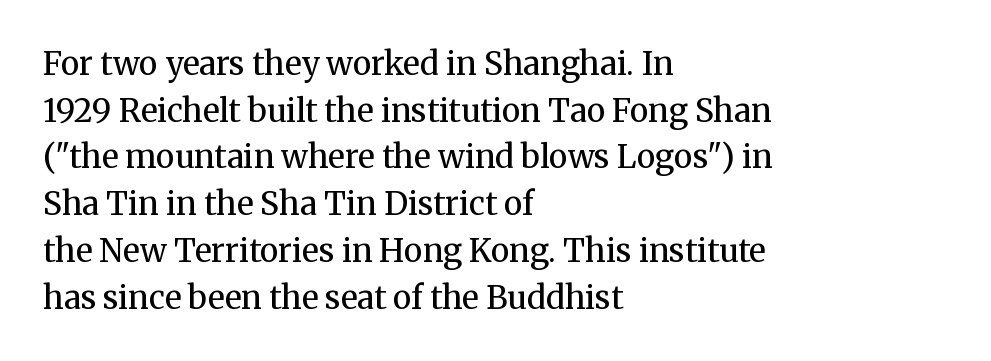
The image shows 32 px regular-weight serif type, upright; set left-aligned, normal line spacing (1.46x), normal letter spacing, not underlined; medium stroke contrast and a medium x-height.
